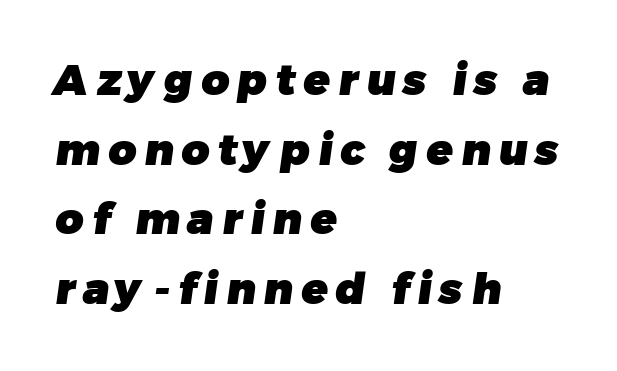
Q: Is the text bold? A: Yes.
Q: Is the typeface a serif or a sans-serif typeface? A: Sans-serif.
Q: Is the text underlined? A: No.
Q: How is the paragraph aligned? A: Left-aligned.
Q: Is the spacing between lines tight, normal or loose? A: Normal.
Q: Width (condensed, normal, or wide)? A: Normal.
Q: Stroke contrast? A: Low.
Q: x-height? A: Medium.
Q: Monospaced? A: No.
